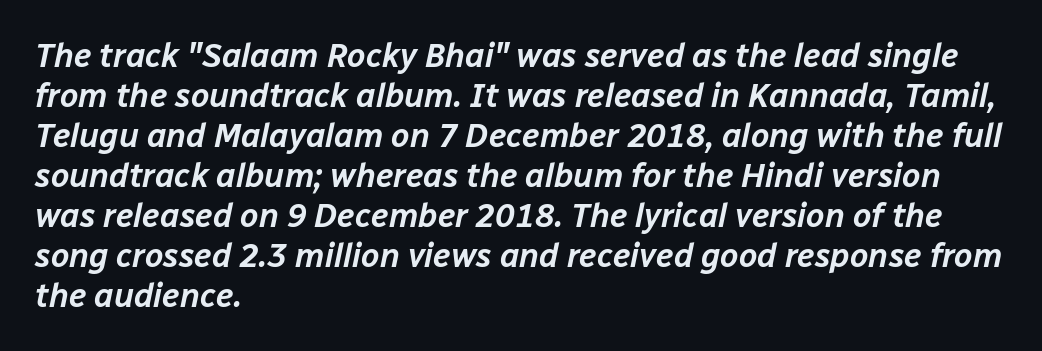
The image shows 33 px text type, italic (leaning right); set left-aligned, line spacing 1.21x, normal letter spacing, not underlined; low stroke contrast and a medium x-height.
